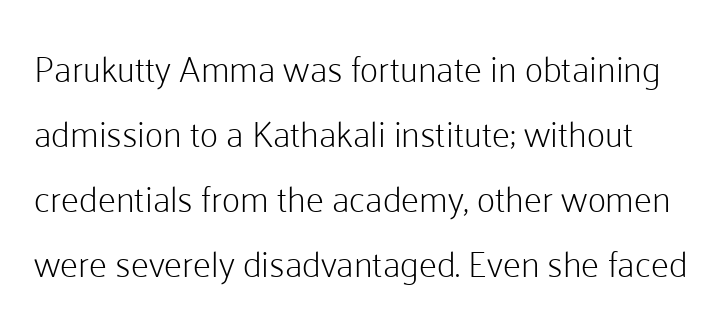
Q: Is the text bold? A: No.
Q: Is the text italic (slanted)? A: No, it is upright.
Q: Is the typeface a serif or a sans-serif typeface? A: Sans-serif.
Q: Is the text underlined? A: No.
Q: Is the spacing between letters normal or unusually wide? A: Normal.
Q: Width (condensed, normal, or wide)? A: Normal.
Q: Stroke contrast? A: Low.
Q: x-height? A: Medium.
Q: Monospaced? A: No.
